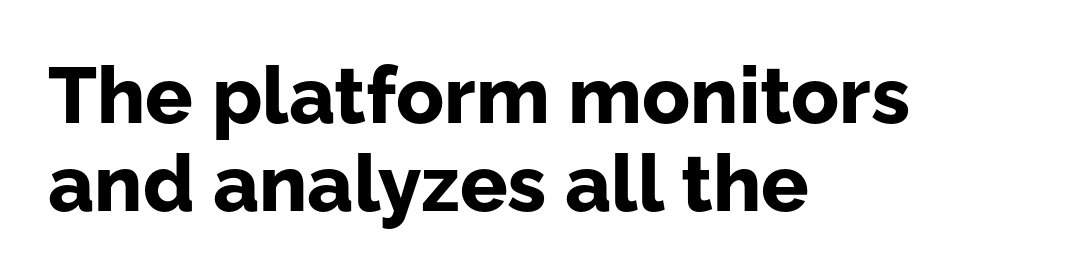
Q: Is the text bold? A: Yes.
Q: Is the text italic (slanted)? A: No, it is upright.
Q: Is the typeface a serif or a sans-serif typeface? A: Sans-serif.
Q: Is the text underlined? A: No.
Q: How is the paragraph aligned? A: Left-aligned.
Q: Is the spacing between letters normal or unusually wide? A: Normal.
Q: Is the spacing between lines tight, normal or loose? A: Tight.
Q: Width (condensed, normal, or wide)? A: Normal.
Q: Stroke contrast? A: Low.
Q: x-height? A: Medium.
Q: Monospaced? A: No.
